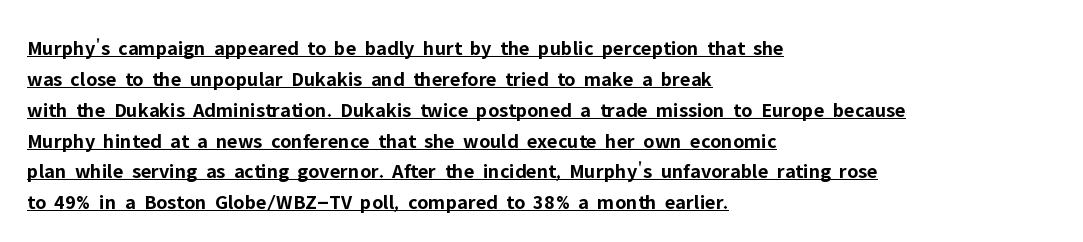
{"italic": "no", "bold": "yes", "underline": "yes", "align": "left", "line_spacing": "normal", "line_spacing_ratio": 1.47, "letter_spacing": "normal", "letter_spacing_em": 0.0, "glyph_px": 21}
